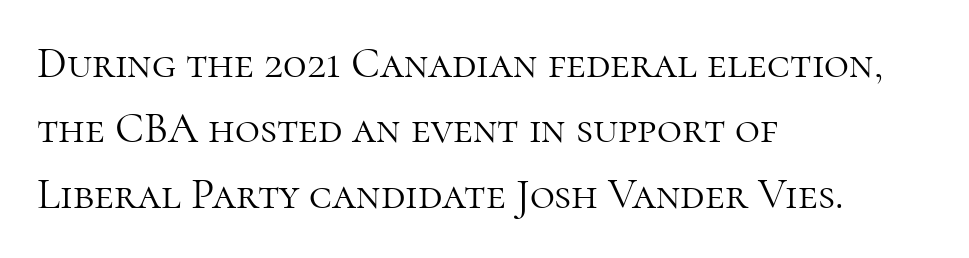
Q: Is the text bold? A: No.
Q: Is the text italic (slanted)? A: No, it is upright.
Q: Is the typeface a serif or a sans-serif typeface? A: Serif.
Q: Is the text underlined? A: No.
Q: How is the paragraph aligned? A: Left-aligned.
Q: Is the spacing between letters normal or unusually wide? A: Normal.
Q: Is the spacing between lines tight, normal or loose? A: Normal.
Q: Width (condensed, normal, or wide)? A: Normal.
Q: Stroke contrast? A: High.
Q: x-height? A: Medium.
Q: Monospaced? A: No.
